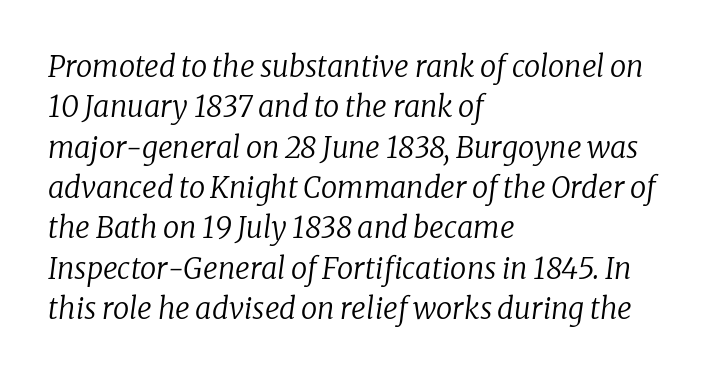
The image shows 29 px regular-weight serif type, italic (leaning right); set left-aligned, normal line spacing (1.39x), normal letter spacing, not underlined; low stroke contrast and a medium x-height.
